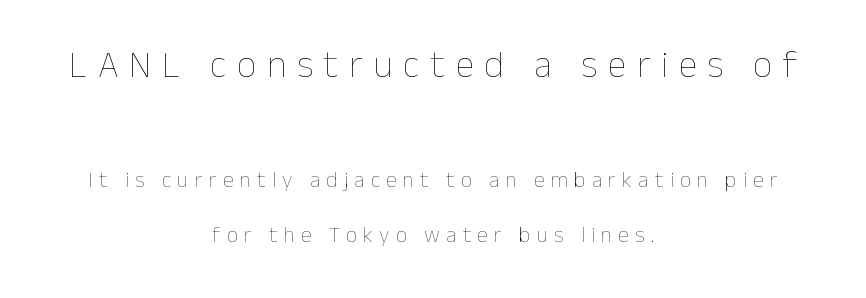
The specimen omits any rule beneath the text block's lines. The axis of the letterforms is exactly vertical. The weight would be labelled regular, book, light, or lighter still. Each letter keeps its own natural width here, so spacing adapts to shape. Caption: multi-line text, centered on the measure. The vertical gap from one line to the next is large.
